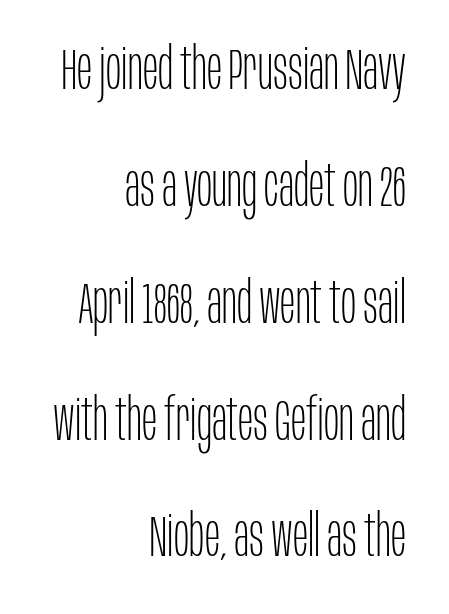
Q: Is the text bold? A: No.
Q: Is the text italic (slanted)? A: No, it is upright.
Q: Is the typeface a serif or a sans-serif typeface? A: Sans-serif.
Q: Is the text underlined? A: No.
Q: How is the paragraph aligned? A: Right-aligned.
Q: Is the spacing between letters normal or unusually wide? A: Normal.
Q: Is the spacing between lines tight, normal or loose? A: Loose.
Q: Width (condensed, normal, or wide)? A: Condensed.
Q: Stroke contrast? A: Low.
Q: x-height? A: Large.
Q: Monospaced? A: No.
